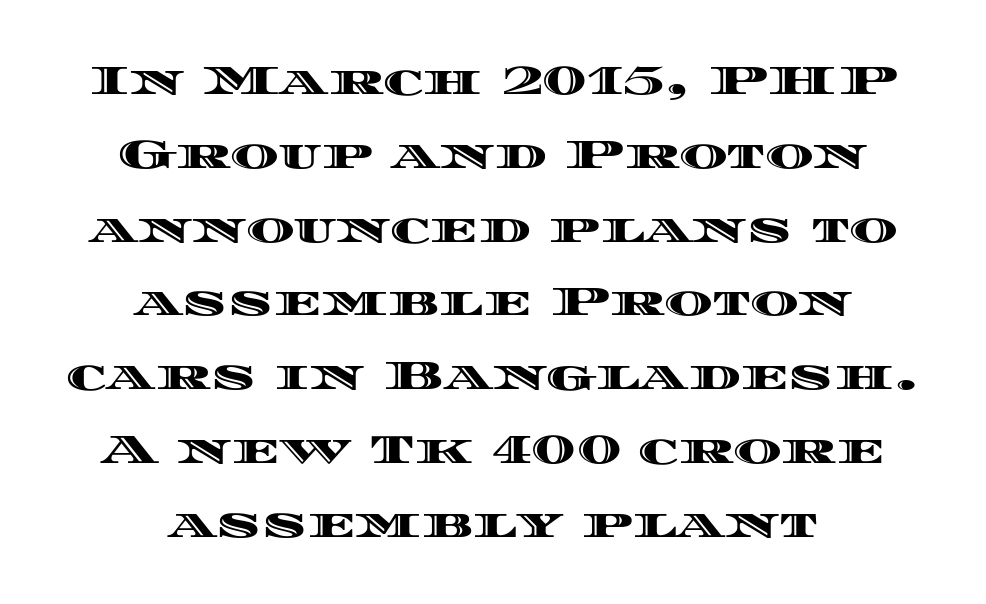
The image shows 41 px wide type, upright; set centered, line spacing 1.8x, normal letter spacing, not underlined; a large x-height.
